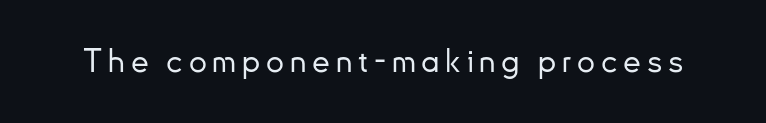
Q: Is the text italic (slanted)? A: No, it is upright.
Q: Is the typeface a serif or a sans-serif typeface? A: Sans-serif.
Q: Is the text underlined? A: No.
Q: Width (condensed, normal, or wide)? A: Normal.
Q: Stroke contrast? A: Low.
Q: x-height? A: Small.
Q: Monospaced? A: No.
